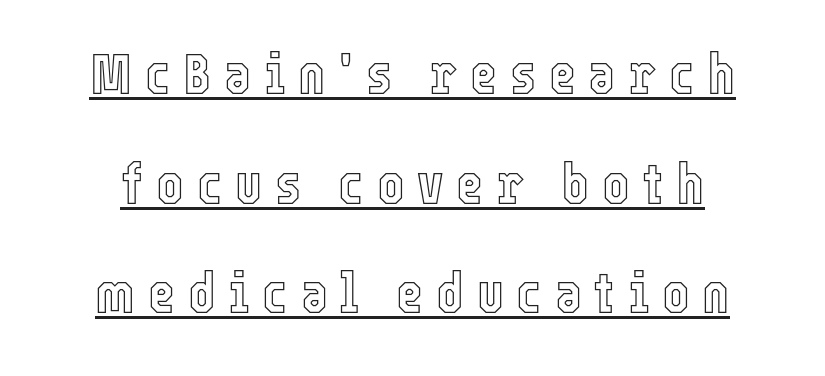
Q: Is the text italic (slanted)? A: No, it is upright.
Q: Is the text underlined? A: Yes.
Q: Is the spacing between letters normal or unusually wide? A: Unusually wide.
Q: Width (condensed, normal, or wide)? A: Condensed.
Q: x-height? A: Medium.
Q: Monospaced? A: No.
